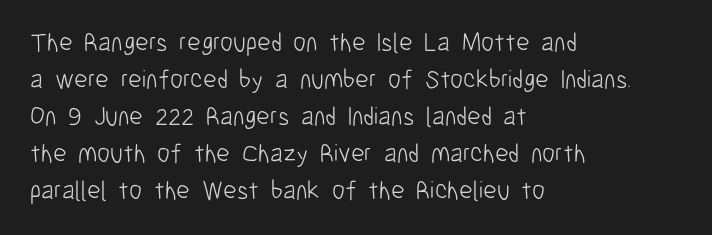
The image shows 26 px text type, upright; set left-aligned, normal line spacing (1.42x), normal letter spacing, not underlined.
